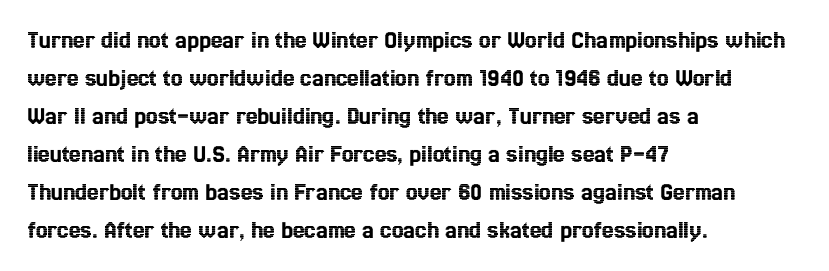
The image shows 26 px text type, upright; set left-aligned, normal line spacing (1.46x), normal letter spacing, not underlined.
